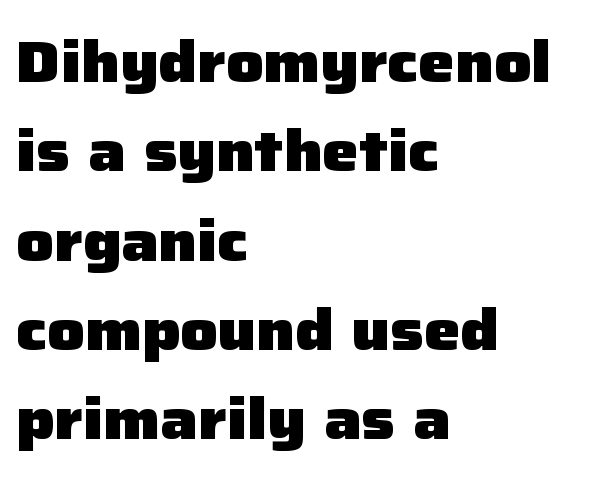
The image shows 58 px heavy sans-serif type, upright; set left-aligned, normal line spacing (1.54x), normal letter spacing, not underlined; low stroke contrast and a medium x-height.
